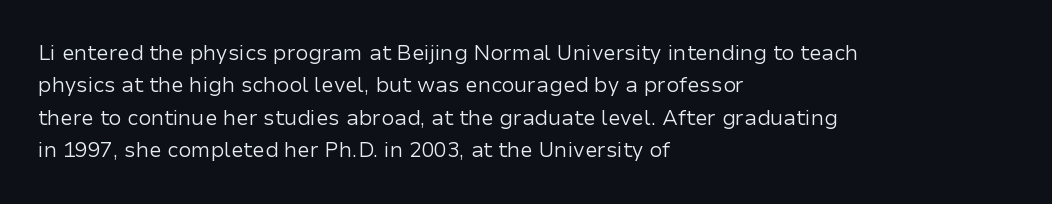
{"italic": "no", "bold": "no", "underline": "no", "align": "left", "line_spacing": "normal", "line_spacing_ratio": 1.54, "letter_spacing": "normal", "letter_spacing_em": 0.0, "glyph_px": 21}
